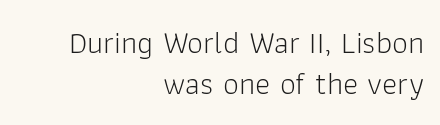
Serifs: no, the terminals of the letterforms are clean. Every character sits straight up, as roman type does. Tracking value appears to be zero — textbook default spacing. This sample has the flowing, uneven cadence of proportional lettering. Stems here are at most as thick as an everyday book face.
